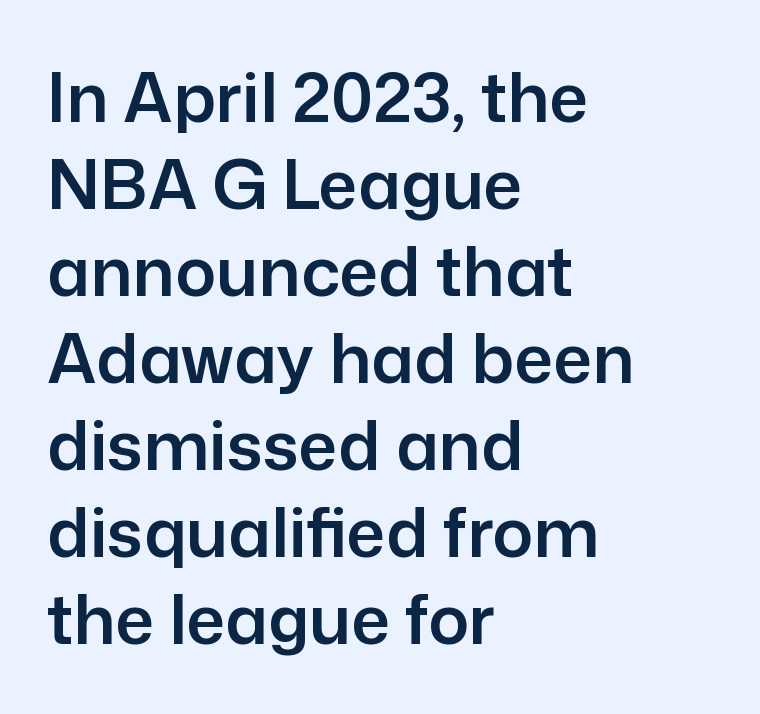
The image shows 68 px sans-serif type, upright; set left-aligned, normal line spacing (1.28x), normal letter spacing, not underlined; low stroke contrast and a medium x-height.
